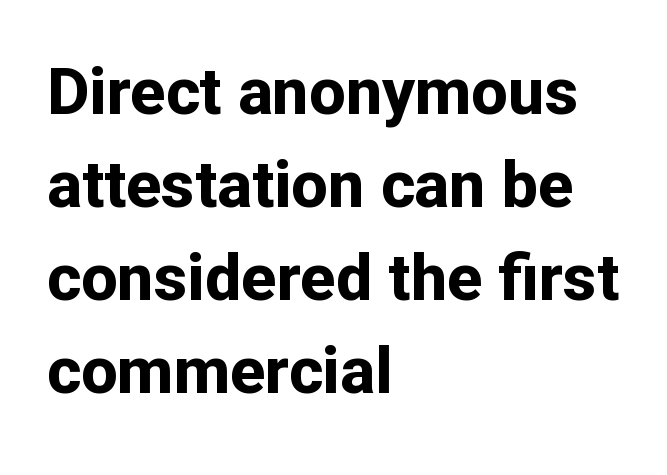
The passage shown is typed in a proportional face where columns would drift. You can tell from the bare stems that sans-serif type was used. As a designer I'd log this as weight 700, bold. Quick note: underline off.
